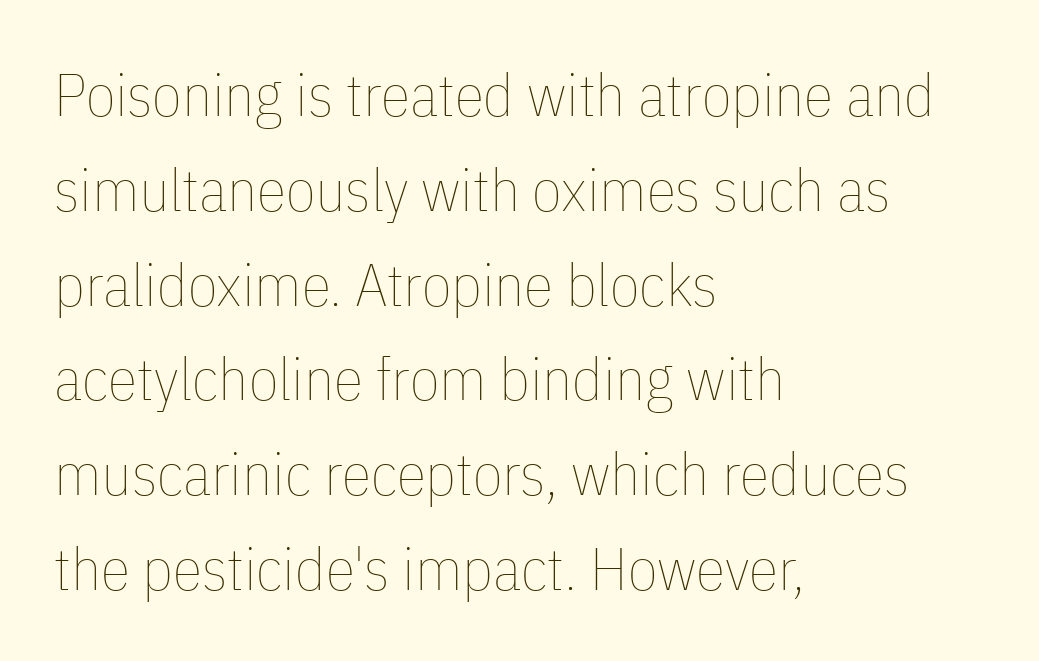
The image shows 60 px thin, condensed type, upright; set left-aligned, normal line spacing (1.58x), normal letter spacing, not underlined; low stroke contrast and a medium x-height.
